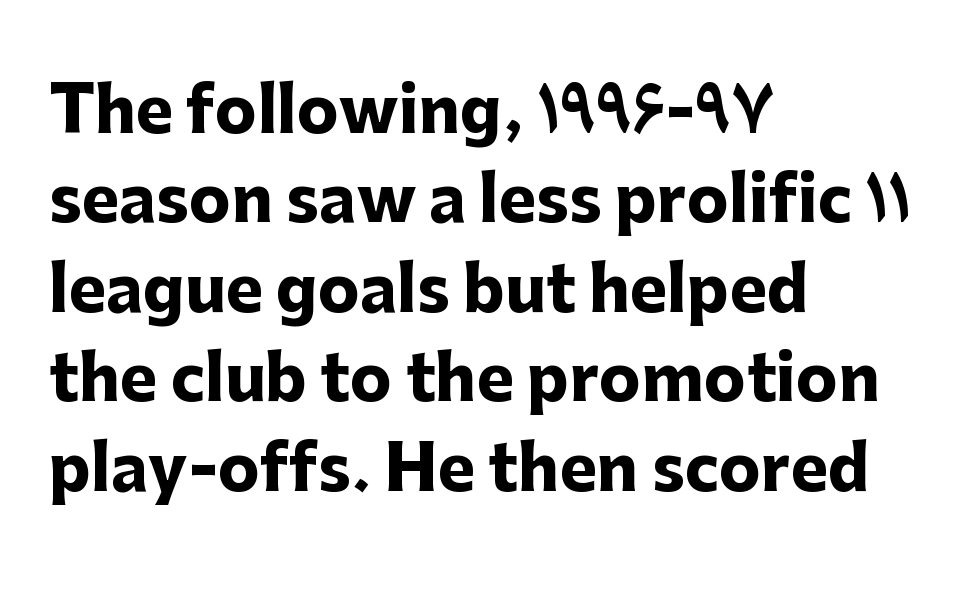
The image shows 63 px heavy sans-serif type, upright; set left-aligned, normal line spacing (1.42x), normal letter spacing, not underlined; low stroke contrast and a medium x-height.
